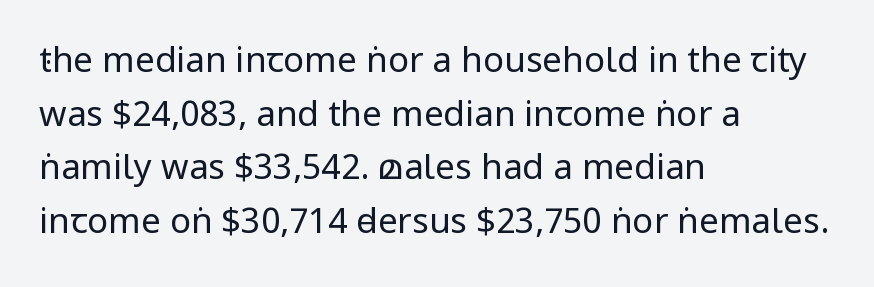
{"serif": "no", "italic": "no", "bold": "no", "weight": "regular", "width": "condensed", "stroke_contrast": "low", "underline": "no", "align": "left", "line_spacing": "normal", "line_spacing_ratio": 1.53, "letter_spacing": "normal", "letter_spacing_em": 0.0, "glyph_px": 35}
